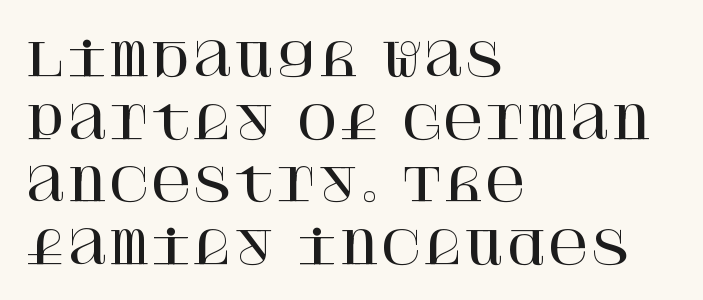
The image shows 45 px serif type, upright; set left-aligned, normal line spacing (1.39x), normal letter spacing, not underlined; high stroke contrast and a large x-height.
